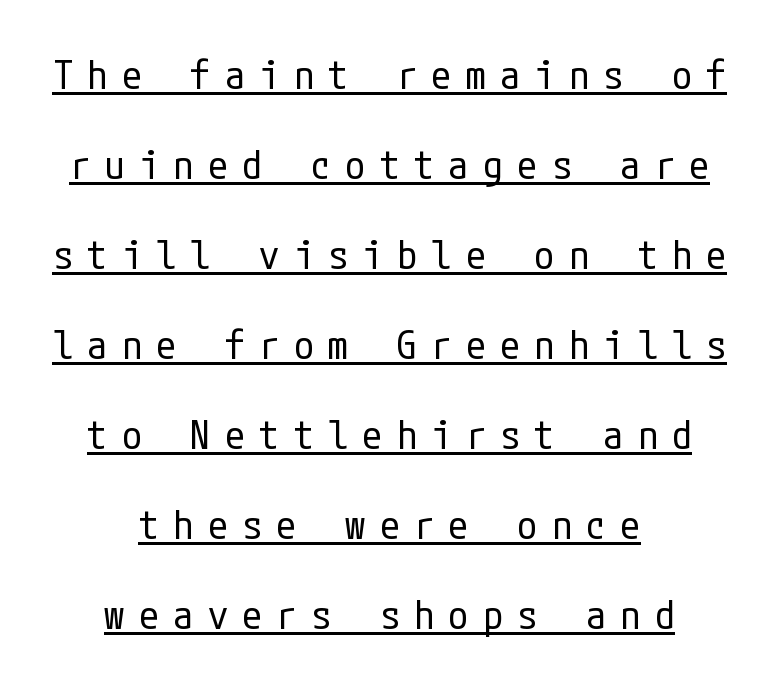
{"serif": "no", "italic": "no", "bold": "no", "weight": "regular", "width": "condensed", "stroke_contrast": "low", "x_height": "medium", "underline": "yes", "align": "center", "line_spacing": "loose", "line_spacing_ratio": 2.25, "letter_spacing": "wide", "letter_spacing_em": 0.36, "glyph_px": 40}
